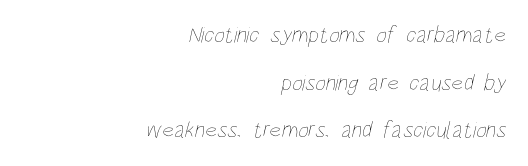
The image shows 23 px text type; set right-aligned, loose line spacing (2.07x), normal letter spacing, not underlined.
